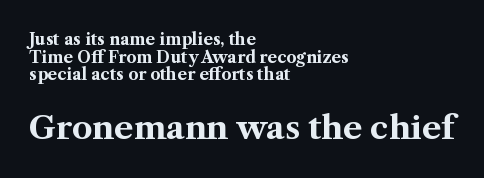
The string is rendered with underlining switched off. Thick stems and heavy bowls — unmistakably bold. Is there much room between lines? No — they nearly touch. Line beginnings align vertically; line endings do not. The face used here is proportionally spaced, like ordinary book or web type.
